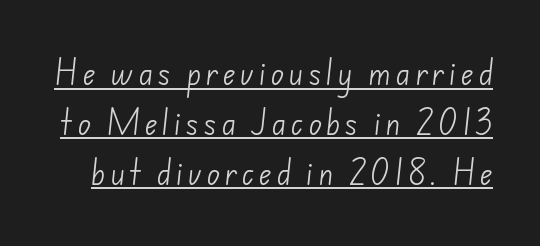
Q: Is the text bold? A: No.
Q: Is the typeface a serif or a sans-serif typeface? A: Sans-serif.
Q: Is the text underlined? A: Yes.
Q: Width (condensed, normal, or wide)? A: Normal.
Q: Stroke contrast? A: Low.
Q: x-height? A: Small.
Q: Monospaced? A: No.
